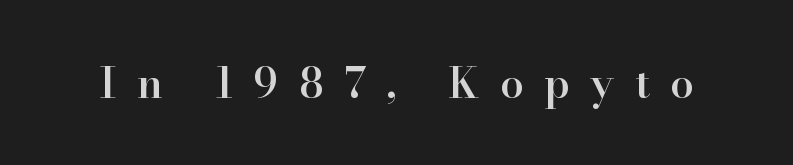
{"serif": "yes", "italic": "no", "bold": "semi", "weight": "semibold", "width": "normal", "stroke_contrast": "high", "x_height": "small", "monospaced": "no", "underline": "no", "letter_spacing": "wide", "letter_spacing_em": 0.49, "glyph_px": 42}
